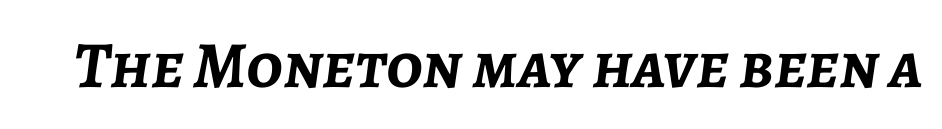
The image shows 66 px semibold type, italic (leaning right); set normal letter spacing, not underlined; low stroke contrast and a medium x-height.
